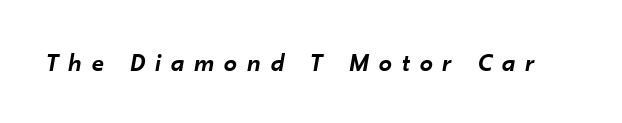
The image shows 26 px text type, italic (leaning right); set unusually wide letter spacing (+0.39 em), not underlined.
